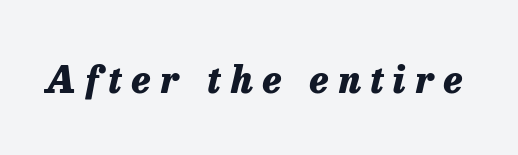
Q: Is the text bold? A: Yes.
Q: Is the text italic (slanted)? A: Yes, it leans right by about 13 degrees.
Q: Is the text underlined? A: No.
Q: Is the spacing between letters normal or unusually wide? A: Unusually wide.
Q: Width (condensed, normal, or wide)? A: Normal.
Q: Stroke contrast? A: Low.
Q: x-height? A: Medium.
Q: Monospaced? A: No.
